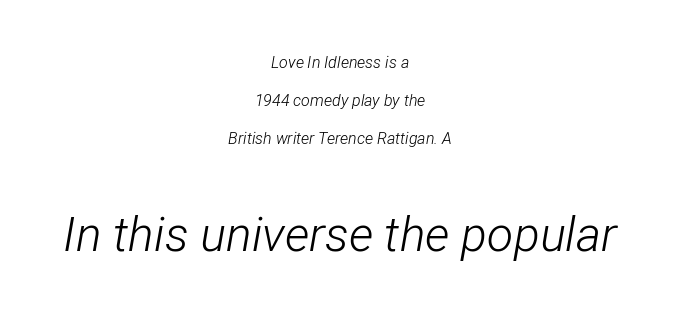
{"italic": "yes", "lean": "right", "slant_degrees": 12, "bold": "no", "weight": "light", "width": "condensed", "stroke_contrast": "low", "x_height": "medium", "monospaced": "no", "underline": "no", "align": "center", "line_spacing": "loose", "line_spacing_ratio": 2.39, "letter_spacing": "normal", "letter_spacing_em": 0.0, "larger_block": "second", "size_ratio": 3.0, "glyph_px": 48}
